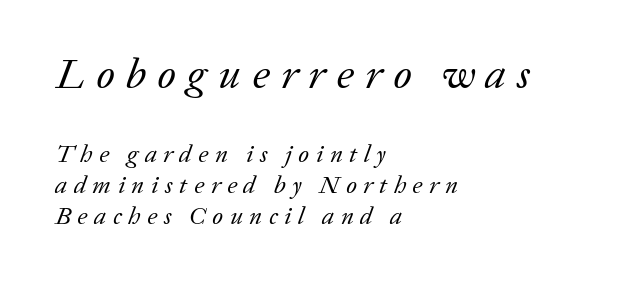
{"serif": "yes", "italic": "yes", "lean": "right", "slant_degrees": 20, "bold": "no", "weight": "regular", "width": "normal", "stroke_contrast": "low", "x_height": "medium", "monospaced": "no", "underline": "no", "align": "left", "line_spacing_ratio": 1.24, "letter_spacing": "wide", "letter_spacing_em": 0.26, "larger_block": "first", "size_ratio": 1.72, "glyph_px": 43}
